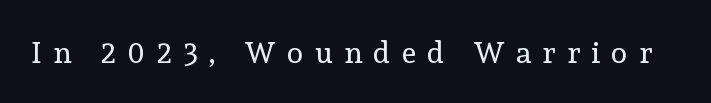
The image shows 30 px regular-weight serif type, upright; set unusually wide letter spacing (+0.38 em), not underlined; a medium x-height.
